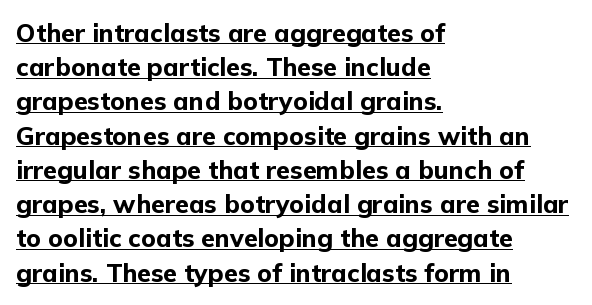
Q: Is the text bold? A: Yes.
Q: Is the text italic (slanted)? A: No, it is upright.
Q: Is the text underlined? A: Yes.
Q: How is the paragraph aligned? A: Left-aligned.
Q: Is the spacing between letters normal or unusually wide? A: Normal.
Q: Is the spacing between lines tight, normal or loose? A: Normal.
